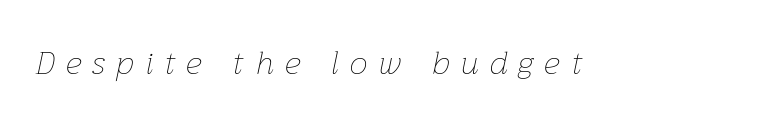
The image shows 32 px thin type, italic (leaning right); set unusually wide letter spacing (+0.36 em), not underlined; low stroke contrast and a medium x-height.
